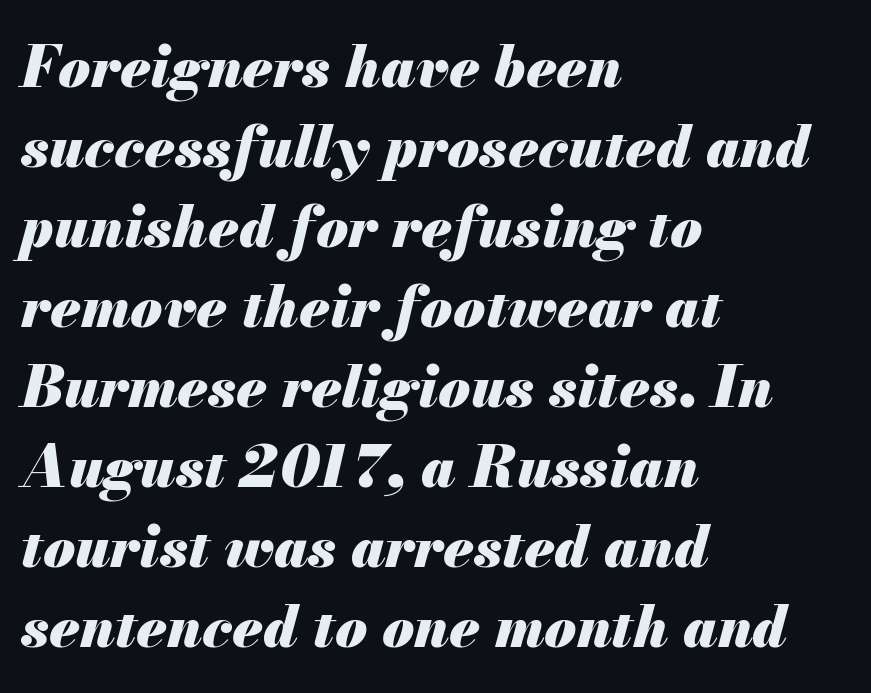
The characters look thick and weighty, a clear bold. In CSS terms this would be text-align: left. Reading down the column, the eye jumps a familiar distance to each next line. The letters are slanted; this is an italic face. Is the letter spacing exaggerated? No — it looks like the ordinary default. Is this a fixed-width face? No — the glyphs have proportional, varying widths.
